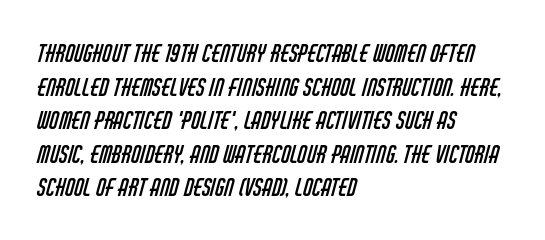
Q: Is the text bold? A: No.
Q: Is the text underlined? A: No.
Q: How is the paragraph aligned? A: Left-aligned.
Q: Is the spacing between letters normal or unusually wide? A: Normal.
Q: Is the spacing between lines tight, normal or loose? A: Normal.
